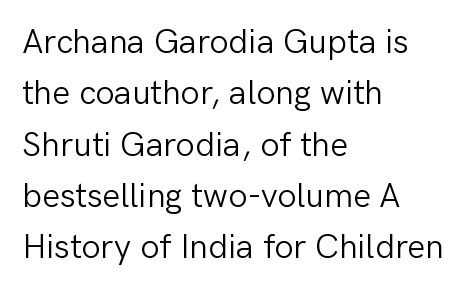
The image shows 34 px light sans-serif type, upright; set left-aligned, normal line spacing (1.51x), normal letter spacing, not underlined; low stroke contrast and a medium x-height.
